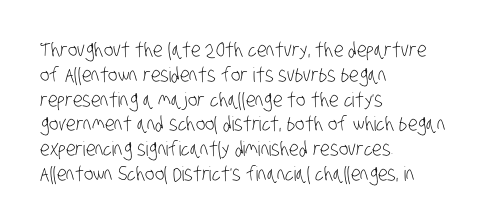
The image shows 20 px text type; set left-aligned, line spacing 1.24x, normal letter spacing, not underlined.
